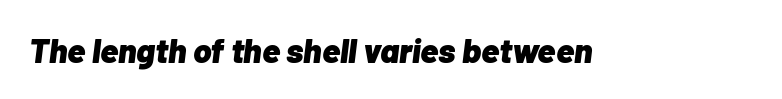
{"italic": "yes", "lean": "right", "slant_degrees": 7, "bold": "yes", "weight": "heavy", "width": "normal", "stroke_contrast": "low", "x_height": "medium", "monospaced": "no", "underline": "no", "letter_spacing": "normal", "letter_spacing_em": 0.0, "glyph_px": 34}
